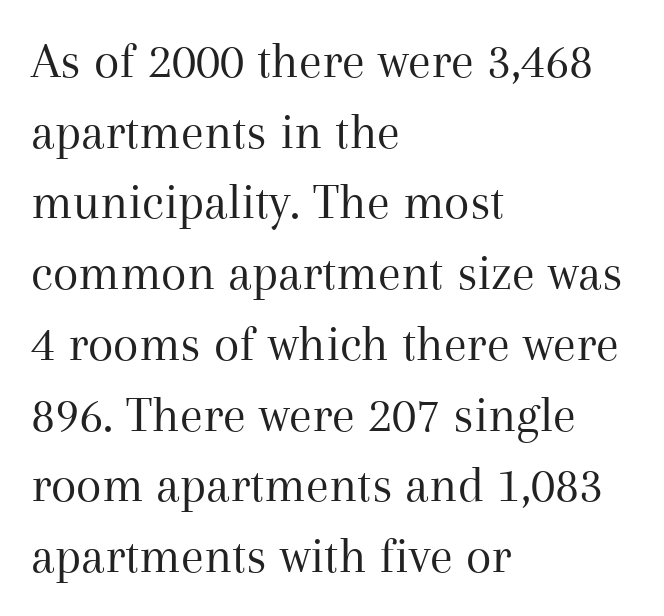
The image shows 52 px regular-weight serif type, upright; set left-aligned, normal line spacing (1.36x), normal letter spacing, not underlined; medium stroke contrast and a medium x-height.
